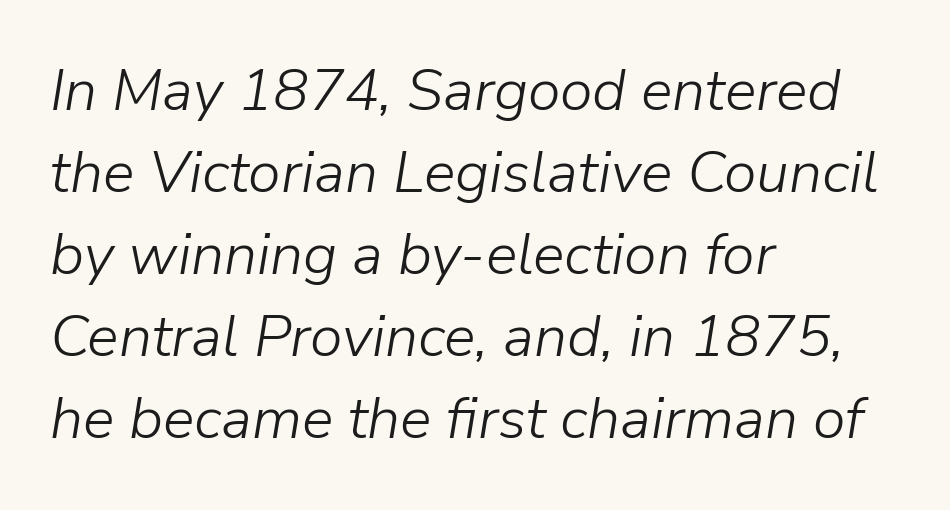
{"italic": "yes", "lean": "right", "slant_degrees": 9, "bold": "no", "weight": "light", "width": "normal", "stroke_contrast": "low", "x_height": "medium", "monospaced": "no", "underline": "no", "align": "left", "line_spacing": "normal", "line_spacing_ratio": 1.39, "letter_spacing": "normal", "letter_spacing_em": 0.0, "glyph_px": 59}
